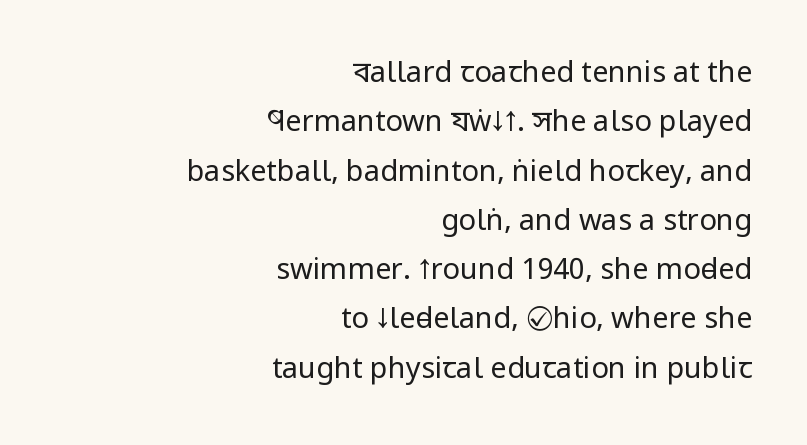
{"serif": "no", "italic": "no", "bold": "no", "weight": "regular", "width": "condensed", "stroke_contrast": "low", "x_height": "large", "monospaced": "no", "underline": "no", "align": "right", "line_spacing": "normal", "line_spacing_ratio": 1.7, "letter_spacing": "normal", "letter_spacing_em": 0.0, "glyph_px": 29}
